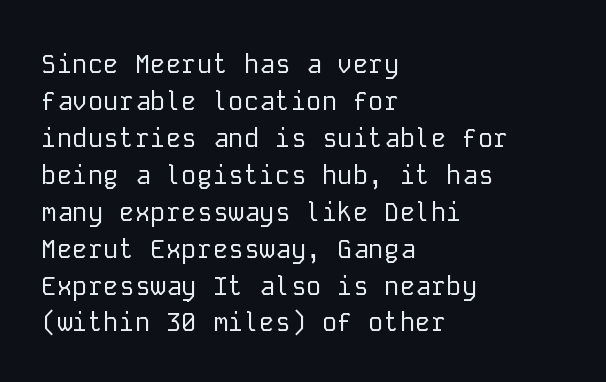
{"italic": "no", "bold": "no", "underline": "no", "align": "left", "line_spacing": "normal", "line_spacing_ratio": 1.42, "letter_spacing": "normal", "letter_spacing_em": 0.0, "glyph_px": 26}
